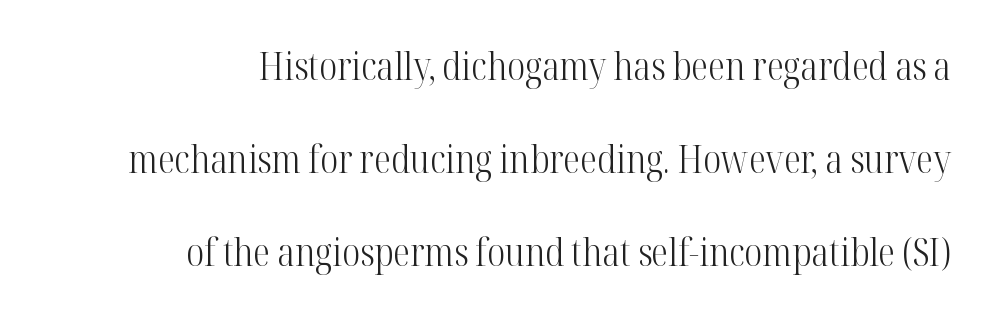
Q: Is the text bold? A: No.
Q: Is the text italic (slanted)? A: No, it is upright.
Q: Is the typeface a serif or a sans-serif typeface? A: Serif.
Q: Is the text underlined? A: No.
Q: How is the paragraph aligned? A: Right-aligned.
Q: Is the spacing between letters normal or unusually wide? A: Normal.
Q: Is the spacing between lines tight, normal or loose? A: Loose.
Q: Width (condensed, normal, or wide)? A: Condensed.
Q: Stroke contrast? A: High.
Q: x-height? A: Medium.
Q: Monospaced? A: No.
